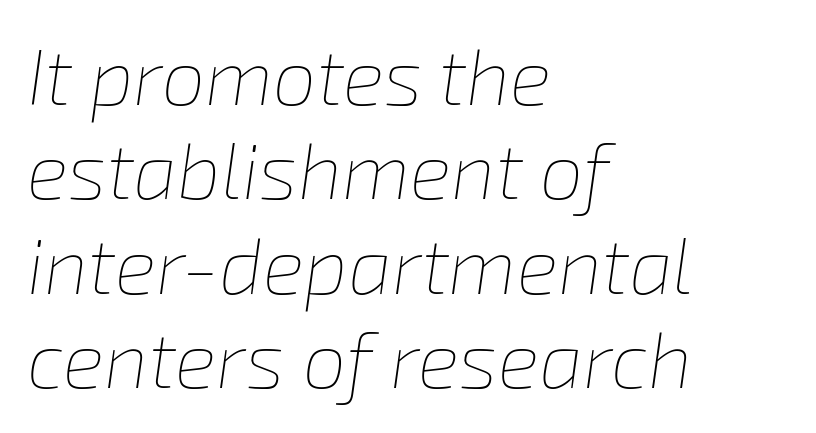
Q: Is the text bold? A: No.
Q: Is the text italic (slanted)? A: Yes, it leans right by about 8 degrees.
Q: Is the text underlined? A: No.
Q: How is the paragraph aligned? A: Left-aligned.
Q: Is the spacing between letters normal or unusually wide? A: Normal.
Q: Width (condensed, normal, or wide)? A: Normal.
Q: Stroke contrast? A: Low.
Q: x-height? A: Medium.
Q: Monospaced? A: No.
